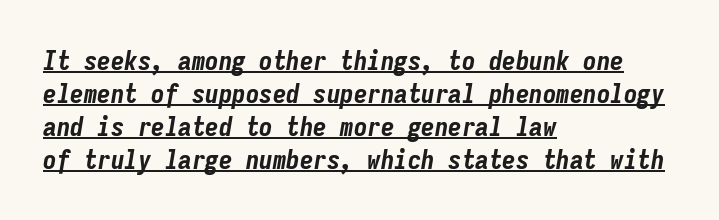
The font is running at its bold setting. Visually the block forms a straight wall on the left and a jagged coastline on the right. Standard letterfit; no display-style spreading of the glyphs. Descenders here cross a horizontal rule under the line. A typesetter would mark this as italic.
